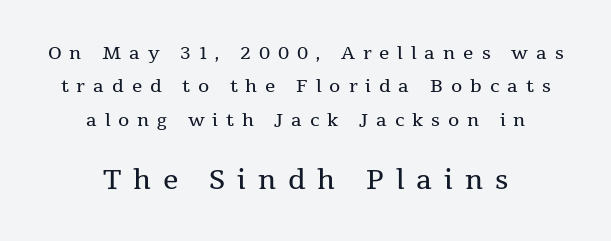
The lower block of text is set noticeably larger than the block above it. Any mark beneath the type? The region is blank. Look at the tracking — it's clearly loosened, letters drifting apart. Nope, not italic — everything's standing straight. No letter is thick-stroked: the sample isn't bold.
